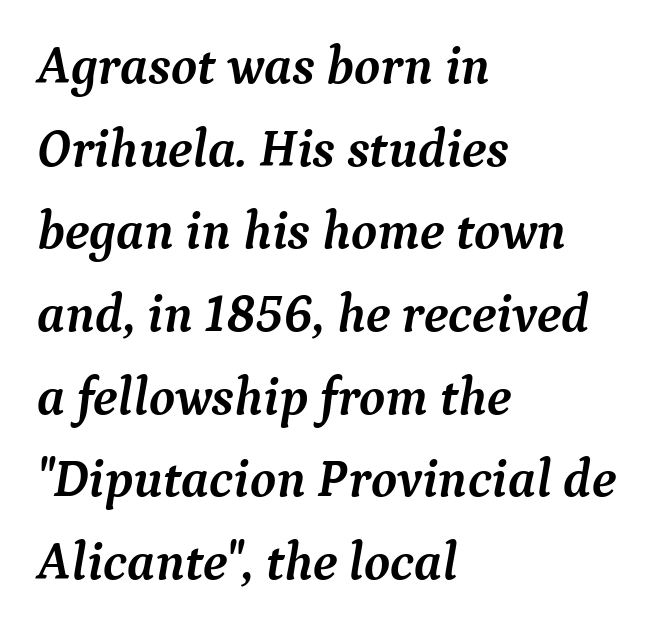
{"serif": "yes", "italic": "yes", "lean": "right", "slant_degrees": 9, "bold": "yes", "weight": "semibold", "width": "normal", "stroke_contrast": "medium", "x_height": "medium", "monospaced": "no", "underline": "no", "align": "left", "line_spacing": "normal", "line_spacing_ratio": 1.56, "letter_spacing": "normal", "letter_spacing_em": 0.0, "glyph_px": 53}
